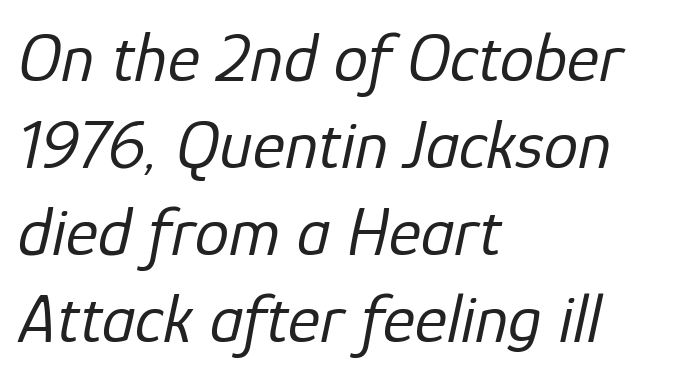
The image shows 69 px regular-weight type, italic (leaning right); set left-aligned, normal line spacing (1.26x), normal letter spacing, not underlined; low stroke contrast and a medium x-height.
